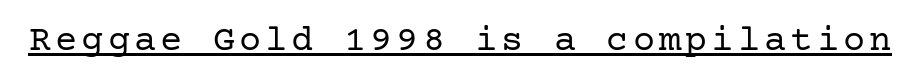
The image shows 37 px regular-weight serif type, upright; set underlined; low stroke contrast and a medium x-height.
